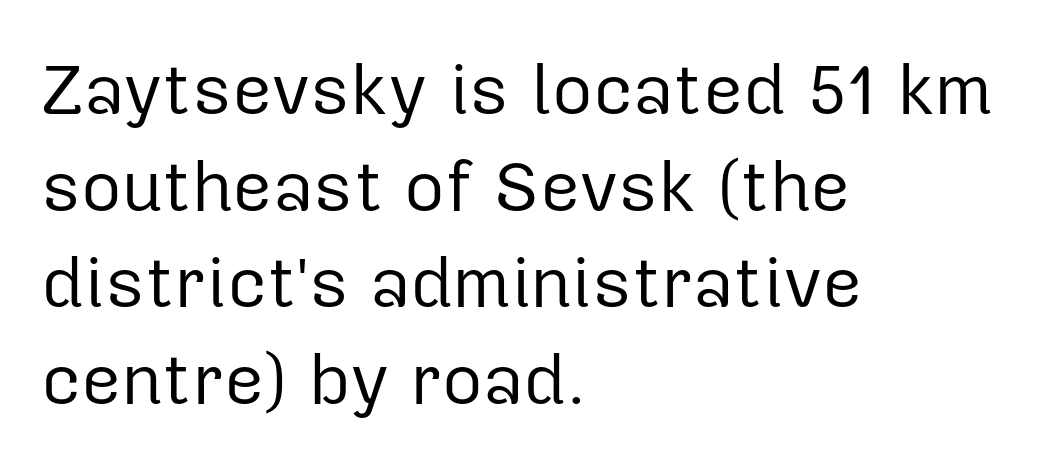
The image shows 70 px regular-weight sans-serif type, upright; set left-aligned, normal line spacing (1.38x), normal letter spacing, not underlined; low stroke contrast and a medium x-height.
